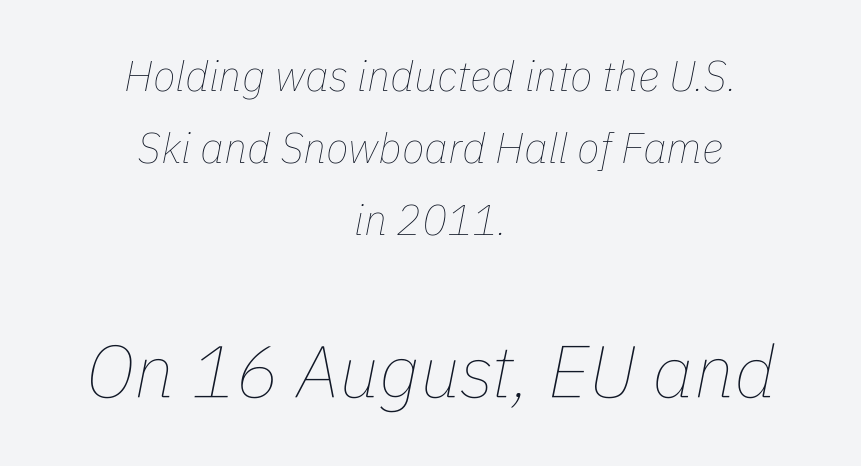
{"italic": "yes", "lean": "right", "slant_degrees": 11, "bold": "no", "weight": "thin", "width": "normal", "stroke_contrast": "low", "x_height": "medium", "monospaced": "no", "underline": "no", "align": "center", "line_spacing_ratio": 1.72, "letter_spacing": "normal", "letter_spacing_em": 0.0, "larger_block": "second", "size_ratio": 1.74, "glyph_px": 73}
